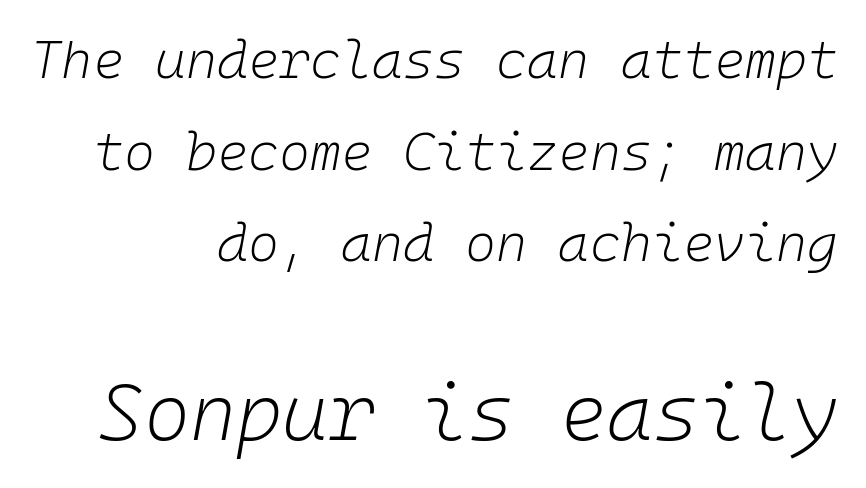
Q: Is the text bold? A: No.
Q: Is the text italic (slanted)? A: Yes, it leans right by about 10 degrees.
Q: Is the text underlined? A: No.
Q: How is the paragraph aligned? A: Right-aligned.
Q: Is the spacing between letters normal or unusually wide? A: Normal.
Q: Which block of text is set in a larger size, the first (top) or the second (bottom)? A: The second (bottom) one.
Q: Width (condensed, normal, or wide)? A: Normal.
Q: Stroke contrast? A: Low.
Q: x-height? A: Medium.
Q: Monospaced? A: Yes.
